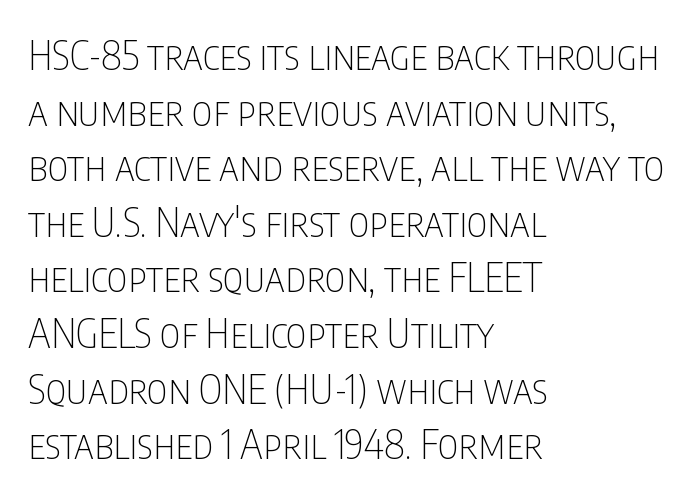
{"serif": "no", "italic": "no", "bold": "no", "weight": "thin", "width": "condensed", "stroke_contrast": "low", "x_height": "large", "monospaced": "no", "underline": "no", "align": "left", "line_spacing": "normal", "line_spacing_ratio": 1.39, "letter_spacing": "normal", "letter_spacing_em": 0.0, "glyph_px": 40}
